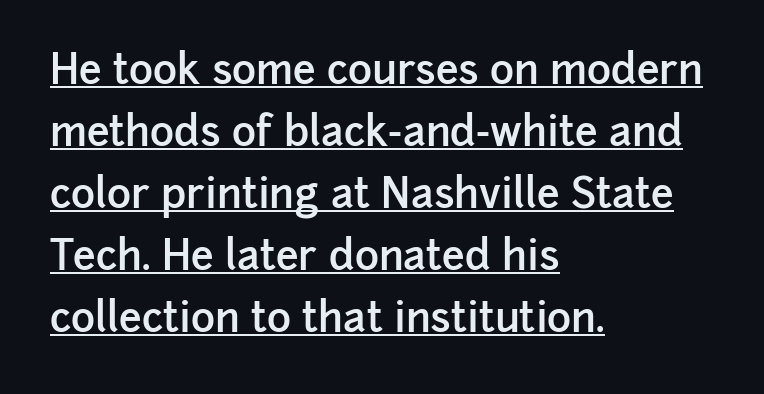
The image shows 41 px semibold sans-serif type, upright; set left-aligned, normal line spacing (1.51x), normal letter spacing, underlined; low stroke contrast and a medium x-height.
